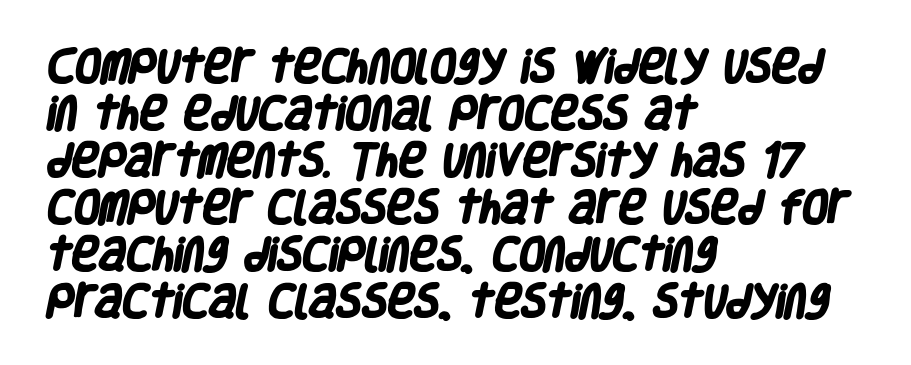
Students, this is bold: see how much ink each stroke carries. Compared with typical body copy, the letter spacing here is the same. The compositor pushed each line to the left boundary. In terms of letterform style, serifs are entirely absent. Spacing verdict: proportional, widths tailored to each character.
